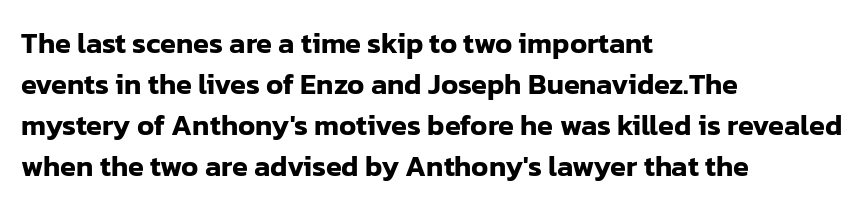
A bare baseline throughout the passage. The block of text has a typical density, with ordinary space between rows. Do the letters lean? They stand straight. The tracking reads as untouched default to a designer's eye.
